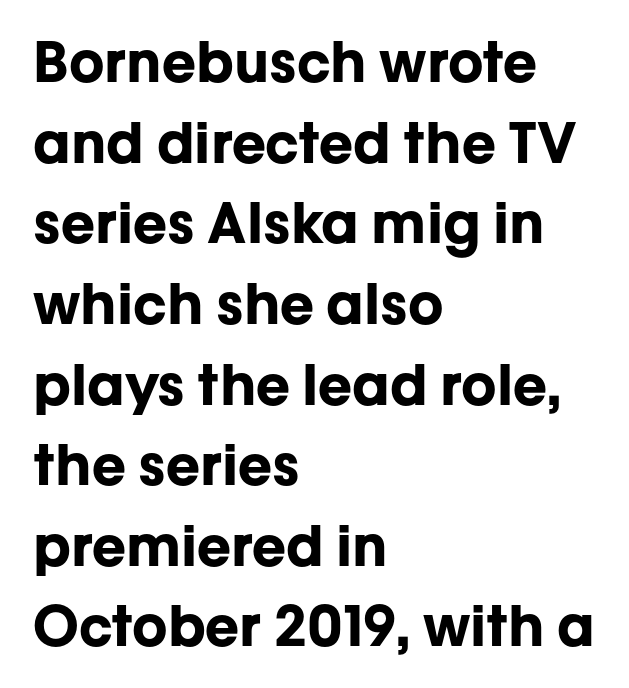
Here the glyphs are tracked normally, forming tight word shapes. Regular leading. The letters carry no serifs — their stems end cleanly without finishing strokes. Leftover space on each line is placed entirely after the last word. Just letters on the line, the space beneath them empty. Quick note: not italic, upright.
